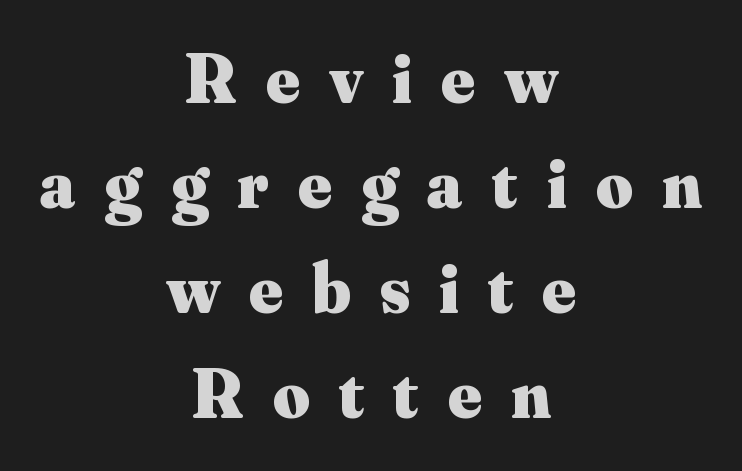
Typographically, this falls in the serif category. These lines have a slow, spaced-out rhythm from letter to letter. The rag falls on both sides of this text block equally. Summary of weight: heavy, a full bold. The font's upright variant was chosen for this text.
